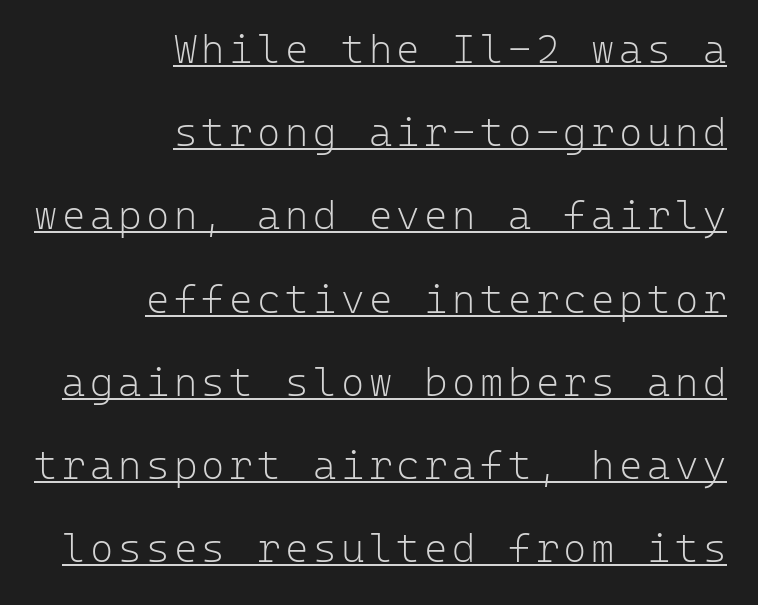
The image shows 40 px light sans-serif type, upright, monospaced; set right-aligned, loose line spacing (2.08x), underlined; low stroke contrast and a medium x-height.
